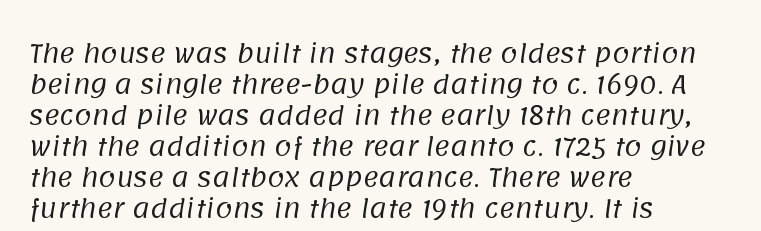
Descenders hang freely into open space. Weight: regular or lighter. One glance says typical: line gaps are just what's usual. You could call the tracking neutral — neither tight nor loose. If you drew a ruler down the left edge, every line would touch it.
